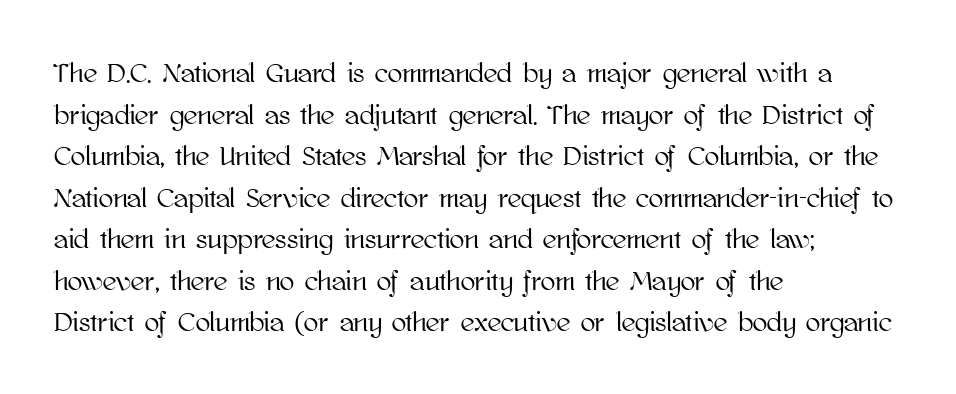
{"italic": "no", "underline": "no", "align": "left", "line_spacing": "normal", "line_spacing_ratio": 1.54, "letter_spacing": "normal", "letter_spacing_em": 0.0, "glyph_px": 27}
